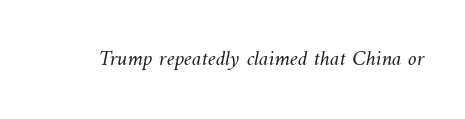
Q: Is the text bold? A: No.
Q: Is the text underlined? A: No.
Q: Is the spacing between letters normal or unusually wide? A: Normal.
